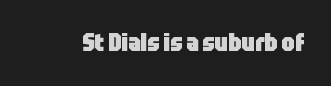
Q: Is the text bold? A: Yes.
Q: Is the text italic (slanted)? A: No, it is upright.
Q: Is the text underlined? A: No.
Q: Is the spacing between letters normal or unusually wide? A: Normal.
